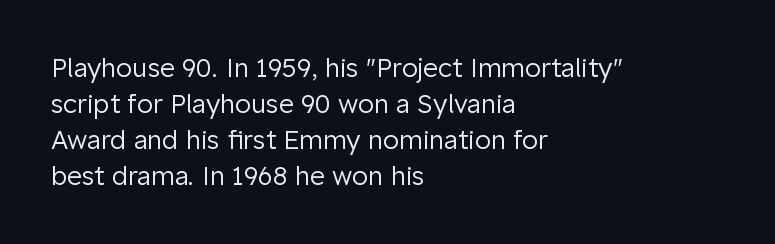
{"italic": "no", "bold": "no", "underline": "no", "align": "left", "line_spacing": "normal", "line_spacing_ratio": 1.39, "letter_spacing": "normal", "letter_spacing_em": 0.0, "glyph_px": 26}
